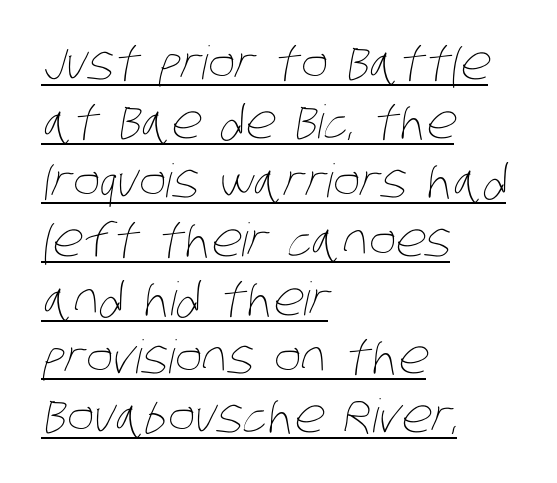
The image shows 46 px thin, condensed type; set left-aligned, normal line spacing (1.28x), normal letter spacing, underlined; low stroke contrast and a large x-height.
